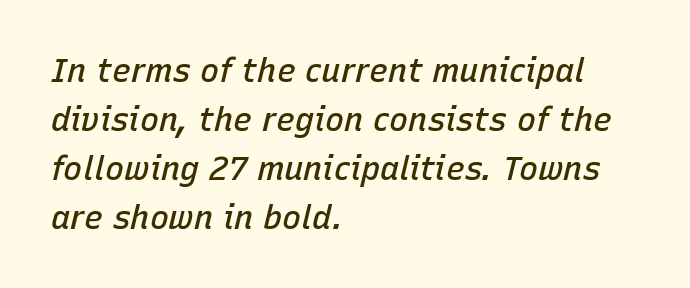
The image shows 32 px semibold type, italic (leaning right); set left-aligned, normal line spacing (1.53x), normal letter spacing, not underlined; low stroke contrast and a medium x-height.
